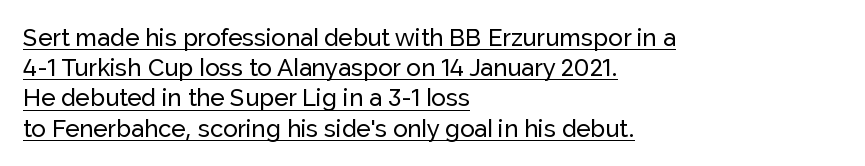
{"italic": "no", "underline": "yes", "align": "left", "line_spacing": "normal", "line_spacing_ratio": 1.26, "letter_spacing": "normal", "letter_spacing_em": 0.0, "glyph_px": 24}
